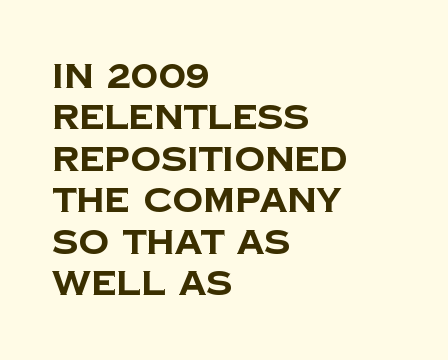
Spacing verdict: proportional, widths tailored to each character. The space directly below the letters is spotless. All the whitespace from short lines collects on the right. Unlike a traditional serif, this face leaves its strokes unadorned.
